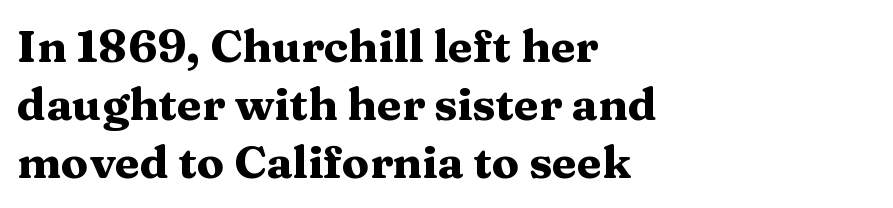
Q: Is the text bold? A: Yes.
Q: Is the text italic (slanted)? A: No, it is upright.
Q: Is the typeface a serif or a sans-serif typeface? A: Serif.
Q: Is the text underlined? A: No.
Q: How is the paragraph aligned? A: Left-aligned.
Q: Is the spacing between letters normal or unusually wide? A: Normal.
Q: Is the spacing between lines tight, normal or loose? A: Normal.
Q: Width (condensed, normal, or wide)? A: Wide.
Q: Stroke contrast? A: Medium.
Q: x-height? A: Medium.
Q: Monospaced? A: No.
